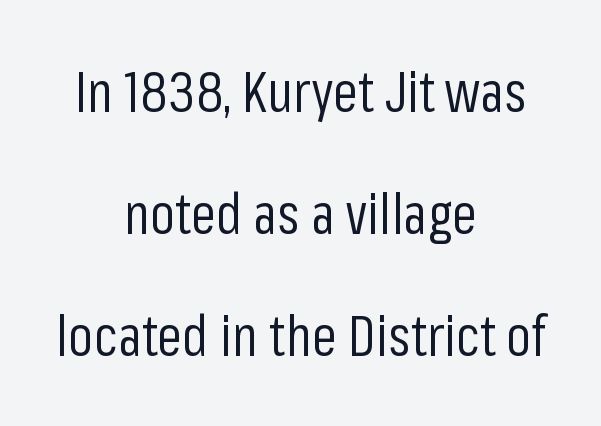
A student would call this center alignment; a typographer would say set centered. Bare-footed words on every line. Each letter keeps its own natural width here, so spacing adapts to shape. Posture: upright roman.
